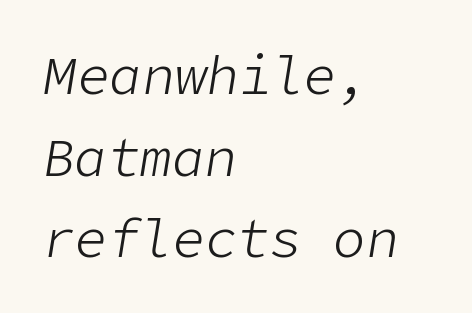
Line spacing here is normal. The rendering applies a slant to the glyphs. The space beneath each line is pristine and unruled. The letterforms sit shoulder to shoulder at normal distance.
